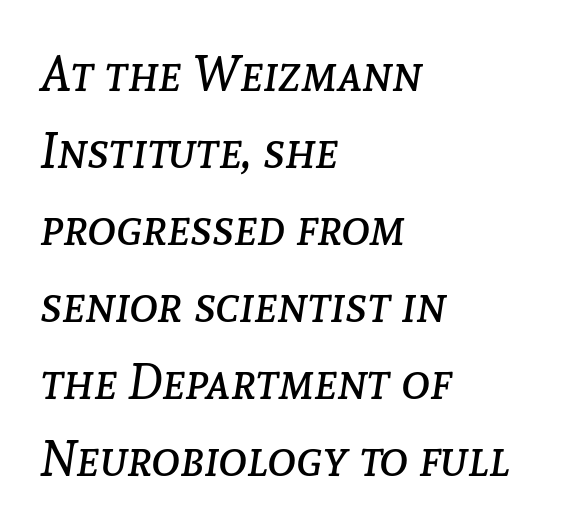
This is oblique type, the kind used for emphasis or titles. The passage shown is typed in a proportional face where columns would drift. Words float on clear page, feet unadorned. The rendering keeps characters at their native spacing. Weight class: somewhere from thin through regular.
